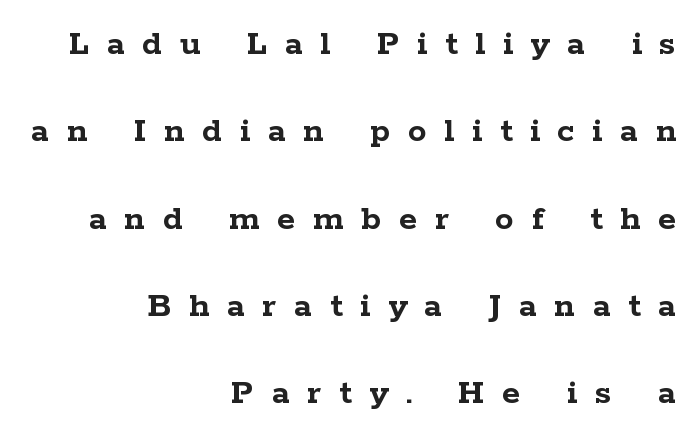
{"serif": "yes", "italic": "no", "bold": "yes", "weight": "semibold", "width": "wide", "stroke_contrast": "low", "x_height": "medium", "monospaced": "no", "underline": "no", "align": "right", "line_spacing": "loose", "line_spacing_ratio": 2.36, "letter_spacing": "wide", "letter_spacing_em": 0.48, "glyph_px": 37}
